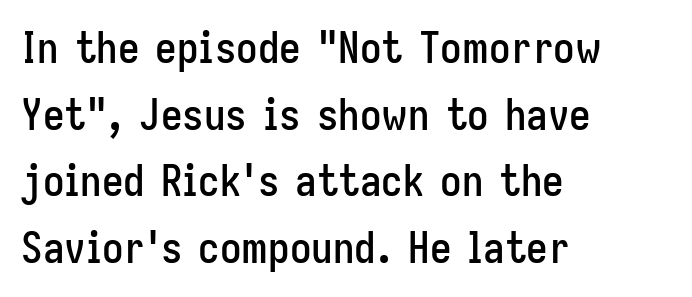
The face used here is a sans, in the tradition of grotesques and geometrics. Compared with a centered layout, this one pins lines to the left instead. The horizontal fit of the characters is conventional and even. The words here are not underlined.
